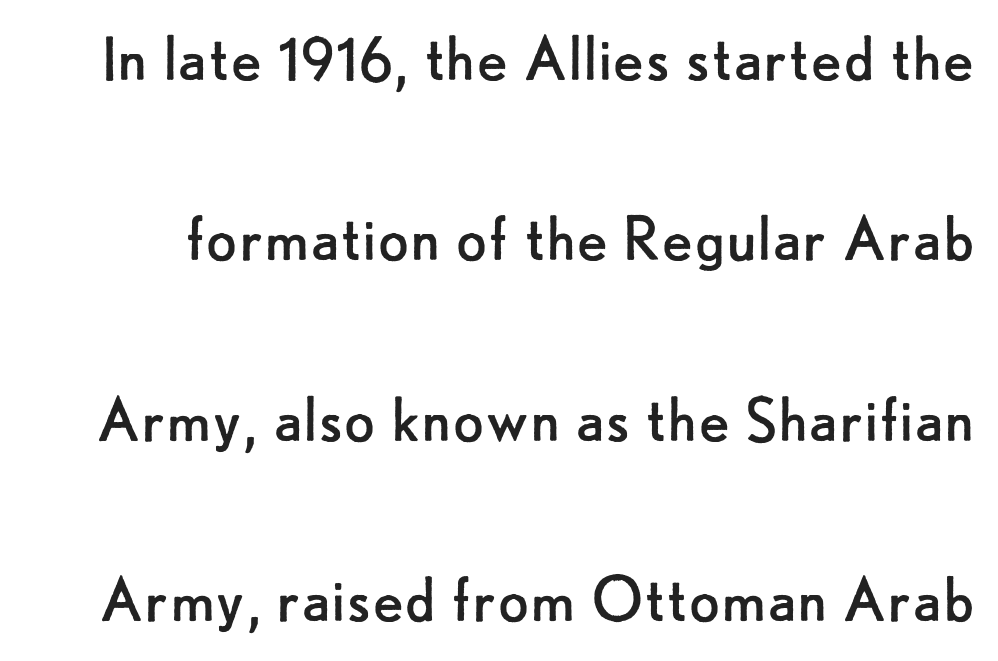
Q: Is the text bold? A: No.
Q: Is the text italic (slanted)? A: No, it is upright.
Q: Is the typeface a serif or a sans-serif typeface? A: Sans-serif.
Q: Is the text underlined? A: No.
Q: Is the spacing between letters normal or unusually wide? A: Normal.
Q: Is the spacing between lines tight, normal or loose? A: Loose.
Q: Width (condensed, normal, or wide)? A: Normal.
Q: Stroke contrast? A: Low.
Q: x-height? A: Small.
Q: Monospaced? A: No.
